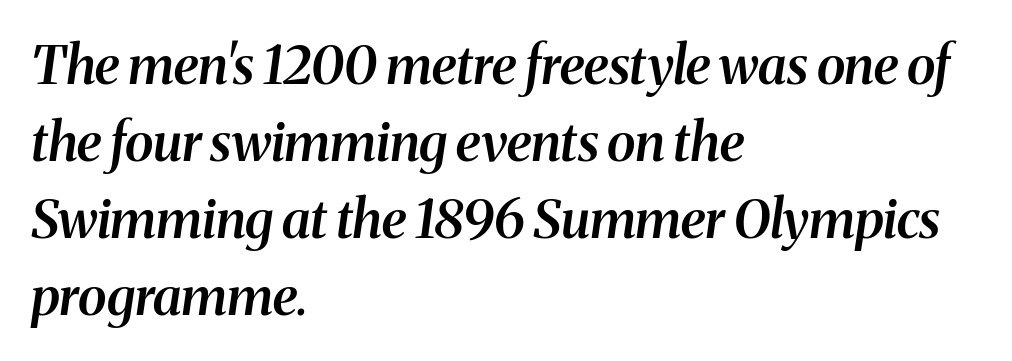
Q: Is the text bold? A: Semi-bold.
Q: Is the text italic (slanted)? A: Yes, it leans right by about 8 degrees.
Q: Is the typeface a serif or a sans-serif typeface? A: Serif.
Q: Is the text underlined? A: No.
Q: How is the paragraph aligned? A: Left-aligned.
Q: Is the spacing between letters normal or unusually wide? A: Normal.
Q: Is the spacing between lines tight, normal or loose? A: Normal.
Q: Width (condensed, normal, or wide)? A: Normal.
Q: Stroke contrast? A: Medium.
Q: x-height? A: Medium.
Q: Monospaced? A: No.
